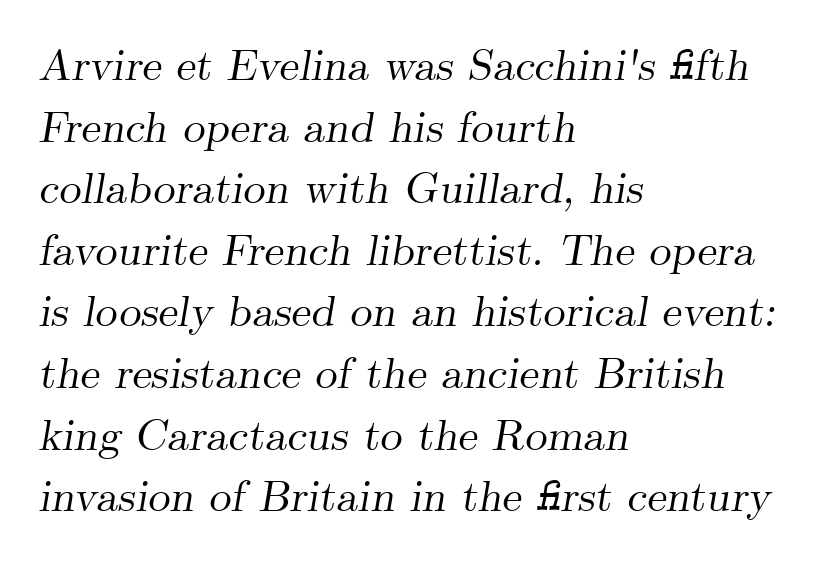
Q: Is the text italic (slanted)? A: Yes, it leans right by about 9 degrees.
Q: Is the typeface a serif or a sans-serif typeface? A: Serif.
Q: Is the text underlined? A: No.
Q: How is the paragraph aligned? A: Left-aligned.
Q: Is the spacing between letters normal or unusually wide? A: Normal.
Q: Is the spacing between lines tight, normal or loose? A: Normal.
Q: Width (condensed, normal, or wide)? A: Normal.
Q: Stroke contrast? A: Medium.
Q: x-height? A: Small.
Q: Monospaced? A: No.
